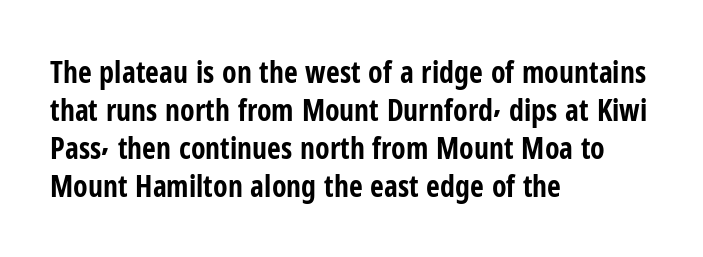
Notice how the stems are strictly vertical — no italics here. Looks like regular typesetting: each glyph gets only the width it needs. Heavy, bold letterforms. Look at the tracking — it's just the regular setting, nothing added. The designer left line spacing at the default.
